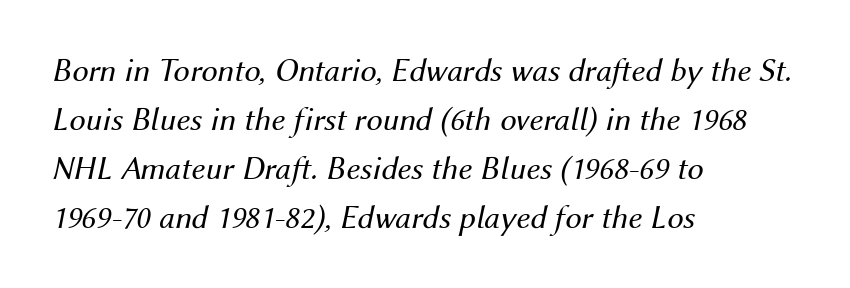
{"italic": "yes", "lean": "right", "slant_degrees": 12, "bold": "no", "weight": "regular", "width": "normal", "stroke_contrast": "medium", "x_height": "medium", "monospaced": "no", "underline": "no", "align": "left", "line_spacing": "normal", "line_spacing_ratio": 1.48, "letter_spacing": "normal", "letter_spacing_em": 0.0, "glyph_px": 33}
